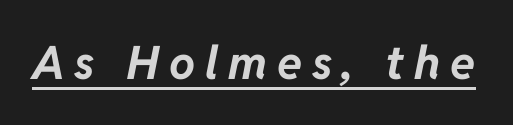
Each line of the rendering has a horizontal stroke beneath the glyphs. The specimen reads as italic at a glance. The letters advance in unequal steps, a hallmark of proportional type. You'd pick this weight for a headline — it's a proper bold. Between one letter and the next there's a generous, obvious gap.
